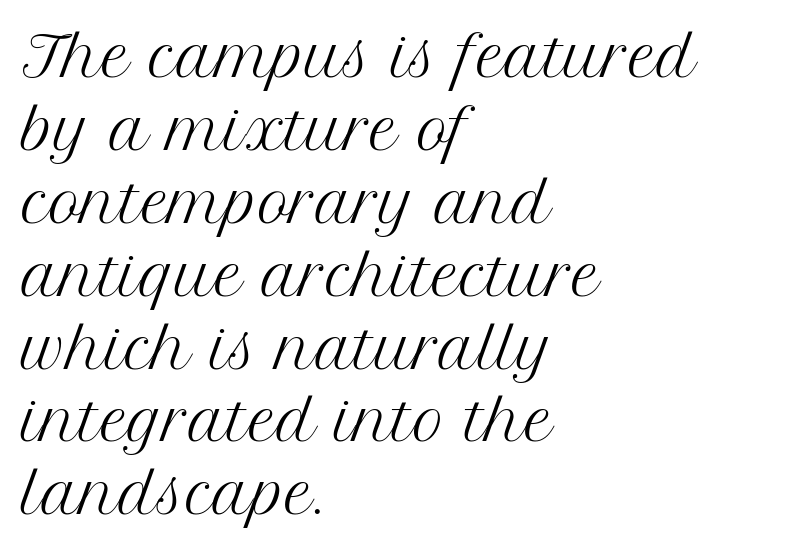
Q: Is the text bold? A: No.
Q: Is the text italic (slanted)? A: Yes.
Q: Is the text underlined? A: No.
Q: How is the paragraph aligned? A: Left-aligned.
Q: Is the spacing between letters normal or unusually wide? A: Normal.
Q: Is the spacing between lines tight, normal or loose? A: Normal.
Q: Width (condensed, normal, or wide)? A: Normal.
Q: Stroke contrast? A: Medium.
Q: x-height? A: Medium.
Q: Monospaced? A: No.
